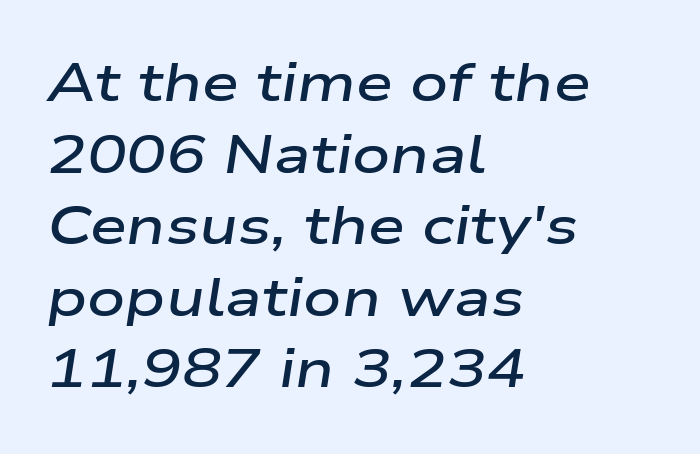
{"italic": "yes", "lean": "right", "slant_degrees": 9, "bold": "semi", "weight": "semibold", "width": "wide", "stroke_contrast": "low", "x_height": "medium", "monospaced": "no", "underline": "no", "align": "left", "line_spacing": "normal", "line_spacing_ratio": 1.35, "letter_spacing": "normal", "letter_spacing_em": 0.0, "glyph_px": 53}
